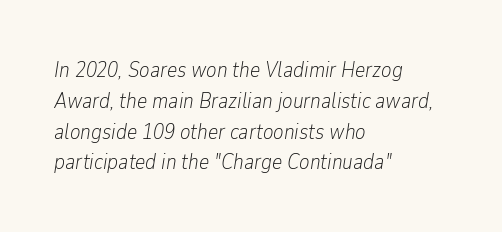
The image shows 22 px text type, italic (leaning right); set left-aligned, normal line spacing (1.4x), normal letter spacing, not underlined.
